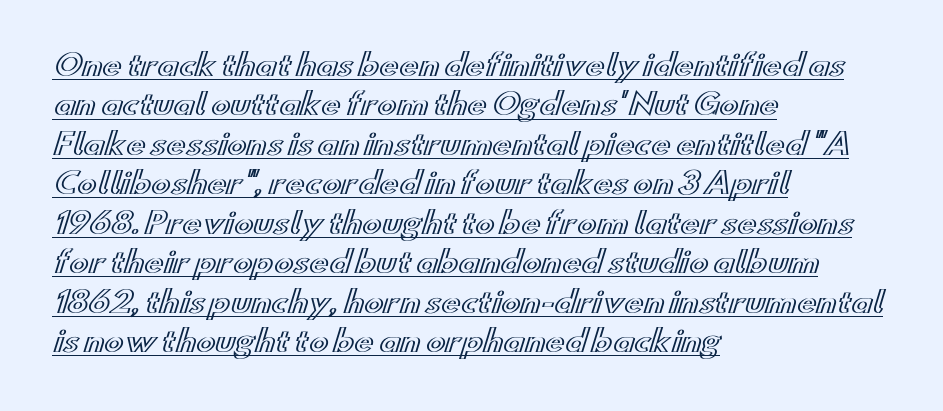
The image shows 29 px wide type; set left-aligned, normal line spacing (1.36x), normal letter spacing, underlined; a small x-height.
